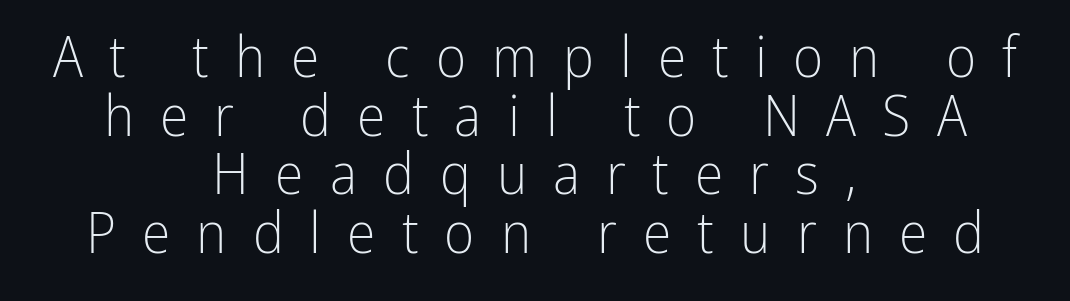
{"serif": "no", "italic": "no", "bold": "no", "weight": "light", "width": "condensed", "stroke_contrast": "low", "x_height": "medium", "monospaced": "no", "underline": "no", "align": "center", "line_spacing": "tight", "line_spacing_ratio": 1.01, "letter_spacing": "wide", "letter_spacing_em": 0.45, "glyph_px": 58}
